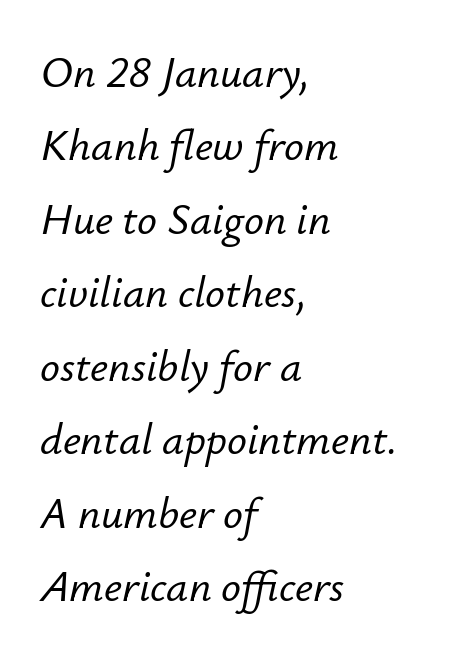
{"italic": "yes", "lean": "right", "slant_degrees": 12, "width": "normal", "stroke_contrast": "low", "x_height": "small", "monospaced": "no", "underline": "no", "align": "left", "line_spacing": "normal", "line_spacing_ratio": 1.67, "letter_spacing": "normal", "letter_spacing_em": 0.0, "glyph_px": 44}
